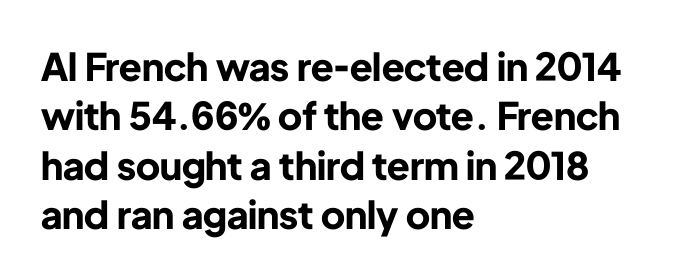
Here the glyphs are tracked normally, forming tight word shapes. What weight is shown? A full bold with thick strokes. Does the leading feel generous? No, just average. The compositor pushed each line to the left boundary.
